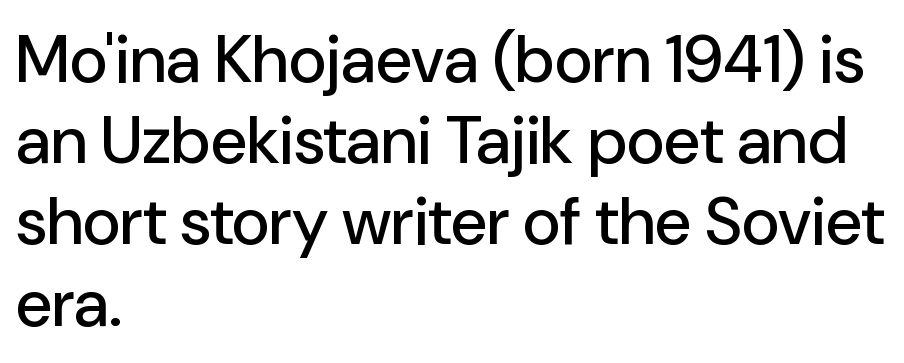
Decoration check: the copy has no underline. Character widths vary here, with narrow letters taking less room than wide ones. Observe the ordinary spacing: letters are neighbours, not strangers. Does the lettering tilt? It doesn't — this is upright. Is this a sans? Yes — the strokes have no serifs. The rag falls on the right side of this text block.
